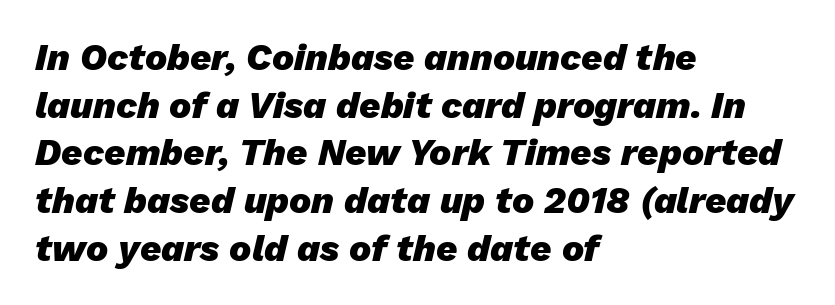
No extra tracking has been applied to these lines. The face used here has a pronounced slope to its letters. A typesetter would call this proportional, since set widths differ per character. Each line starts at the same left margin while the right side varies. The face used here has the dense, thick strokes of a bold.
